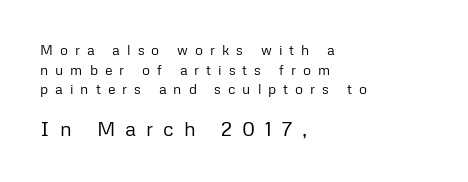
Q: Is the text bold? A: No.
Q: Is the text italic (slanted)? A: No, it is upright.
Q: Is the text underlined? A: No.
Q: How is the paragraph aligned? A: Left-aligned.
Q: Is the spacing between letters normal or unusually wide? A: Unusually wide.
Q: Is the spacing between lines tight, normal or loose? A: Normal.
Q: Which block of text is set in a larger size, the first (top) or the second (bottom)? A: The second (bottom) one.
